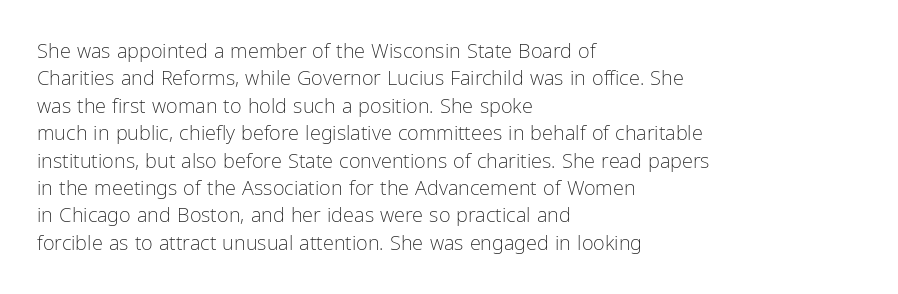
{"italic": "no", "bold": "no", "underline": "no", "align": "left", "line_spacing": "normal", "line_spacing_ratio": 1.37, "letter_spacing": "normal", "letter_spacing_em": 0.0, "glyph_px": 20}
